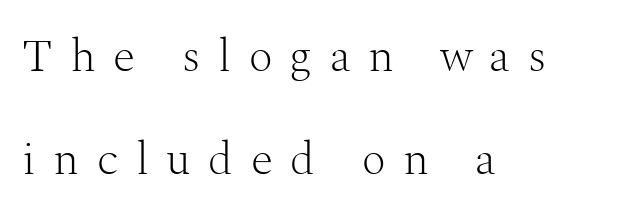
The image shows 46 px light serif type, upright; set left-aligned, loose line spacing (2.23x), unusually wide letter spacing (+0.38 em), not underlined; medium stroke contrast and a medium x-height.
